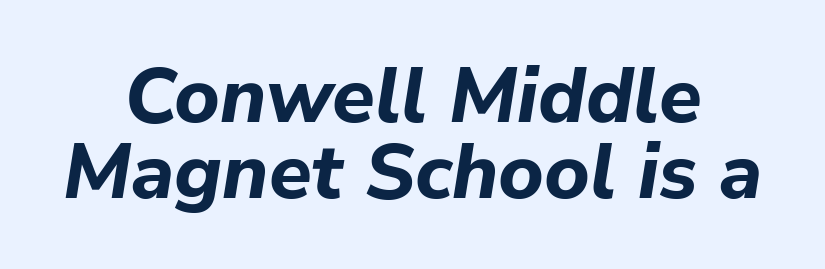
Q: Is the text bold? A: Yes.
Q: Is the text italic (slanted)? A: Yes, it leans right by about 9 degrees.
Q: Is the text underlined? A: No.
Q: How is the paragraph aligned? A: Centered.
Q: Is the spacing between letters normal or unusually wide? A: Normal.
Q: Is the spacing between lines tight, normal or loose? A: Tight.
Q: Width (condensed, normal, or wide)? A: Normal.
Q: Stroke contrast? A: Low.
Q: x-height? A: Medium.
Q: Monospaced? A: No.
